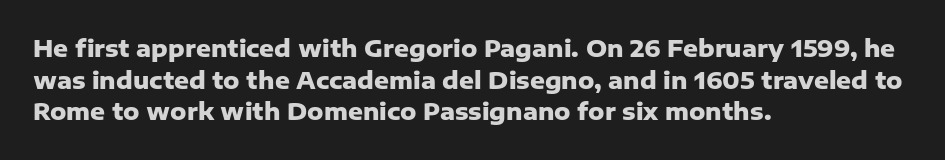
The image shows 23 px bold type, upright; set left-aligned, normal line spacing (1.38x), normal letter spacing, not underlined.
